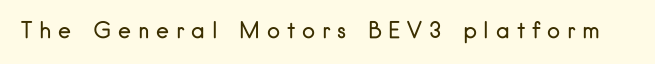
Substantial extra tracking has been applied to these lines. Posture: upright roman. A bare baseline throughout the passage. A quiet, ordinary-to-light weight characterises the typeface.
